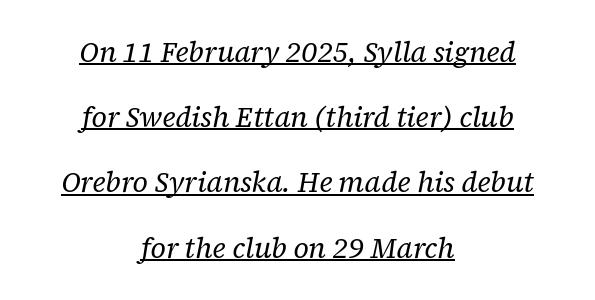
Students, note that the glyphs here touch the page at normal intervals. To sum up the face: it has serifs. Vertical spacing — loose. Heaviness? Minimal to ordinary, like unemphasized prose. Italic? Definitely — the glyphs are oblique.
